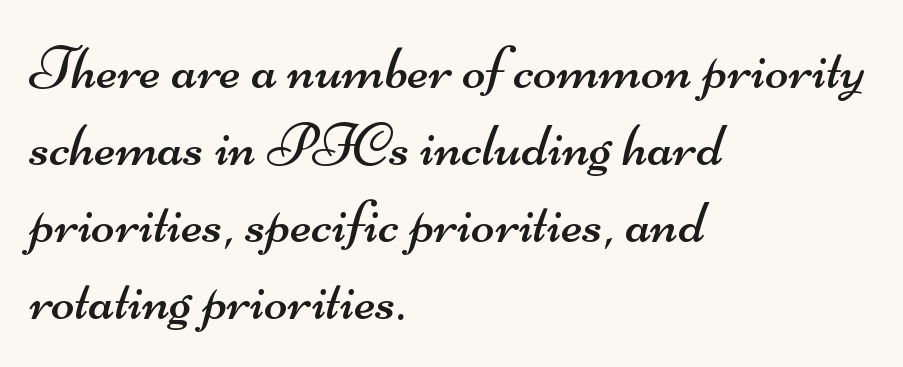
Q: Is the text bold? A: No.
Q: Is the typeface a serif or a sans-serif typeface? A: Sans-serif.
Q: Is the text underlined? A: No.
Q: How is the paragraph aligned? A: Left-aligned.
Q: Is the spacing between letters normal or unusually wide? A: Normal.
Q: Width (condensed, normal, or wide)? A: Wide.
Q: Stroke contrast? A: Medium.
Q: x-height? A: Small.
Q: Monospaced? A: No.
